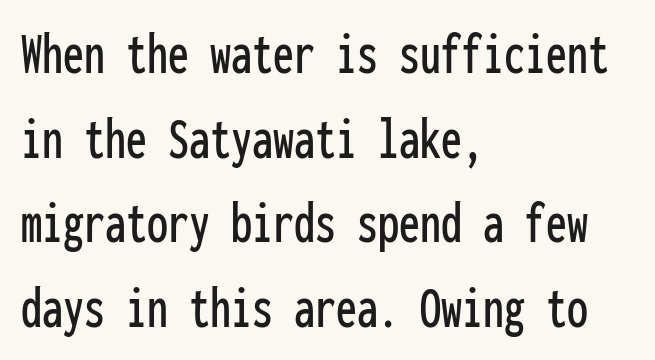
{"serif": "no", "italic": "no", "width": "condensed", "stroke_contrast": "low", "x_height": "medium", "monospaced": "yes", "underline": "no", "align": "left", "line_spacing": "normal", "line_spacing_ratio": 1.41, "letter_spacing": "normal", "letter_spacing_em": 0.0, "glyph_px": 60}
